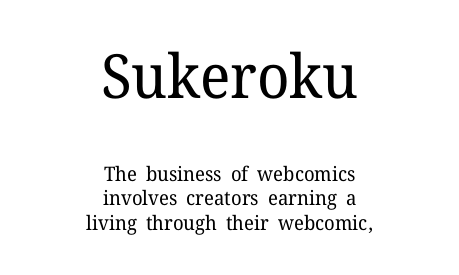
The image shows 61 px regular-weight serif type, upright; set centered, line spacing 1.23x, normal letter spacing, not underlined; the first (top) block is 3.05x larger; low stroke contrast and a medium x-height.
